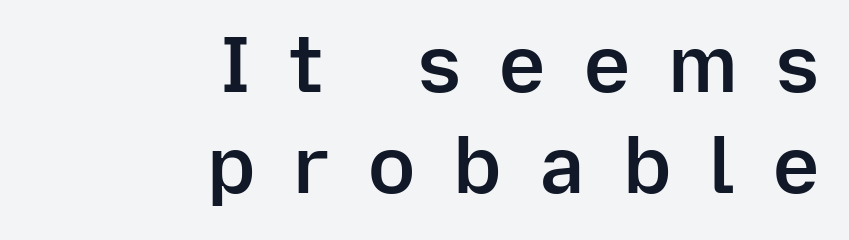
{"serif": "no", "italic": "no", "bold": "semi", "weight": "semibold", "width": "normal", "stroke_contrast": "low", "x_height": "medium", "monospaced": "no", "underline": "no", "align": "right", "line_spacing": "normal", "line_spacing_ratio": 1.29, "letter_spacing": "wide", "letter_spacing_em": 0.49, "glyph_px": 78}
